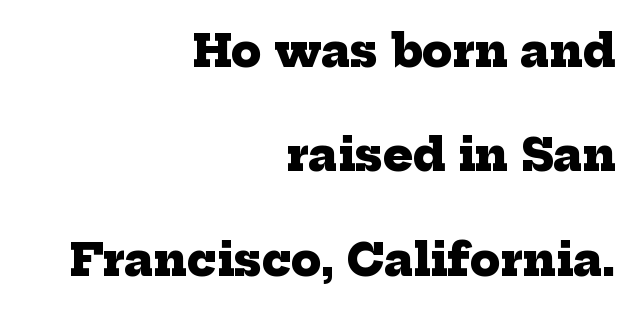
{"serif": "yes", "bold": "yes", "weight": "heavy", "width": "normal", "stroke_contrast": "low", "x_height": "medium", "monospaced": "no", "underline": "no", "align": "right", "line_spacing": "loose", "line_spacing_ratio": 2.37, "letter_spacing": "normal", "letter_spacing_em": 0.0, "glyph_px": 44}
